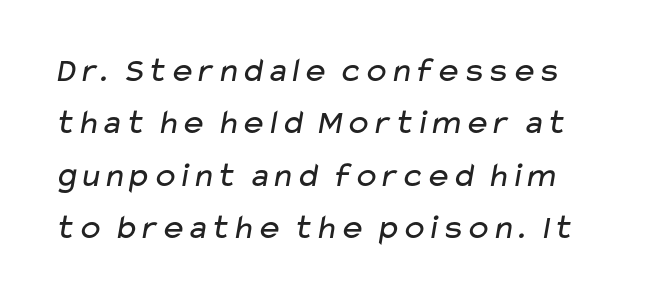
Q: Is the text bold? A: No.
Q: Is the typeface a serif or a sans-serif typeface? A: Sans-serif.
Q: Is the text underlined? A: No.
Q: Is the spacing between letters normal or unusually wide? A: Normal.
Q: Is the spacing between lines tight, normal or loose? A: Normal.
Q: Width (condensed, normal, or wide)? A: Wide.
Q: Stroke contrast? A: Low.
Q: x-height? A: Medium.
Q: Monospaced? A: No.
